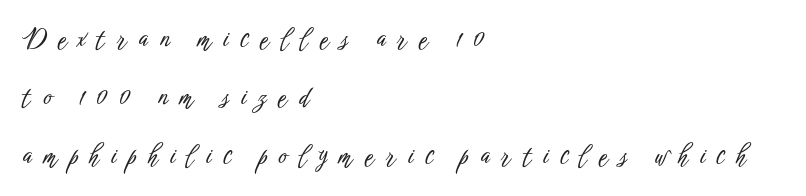
Q: Is the text italic (slanted)? A: Yes.
Q: Is the text underlined? A: No.
Q: How is the paragraph aligned? A: Left-aligned.
Q: Is the spacing between letters normal or unusually wide? A: Unusually wide.
Q: Is the spacing between lines tight, normal or loose? A: Loose.
